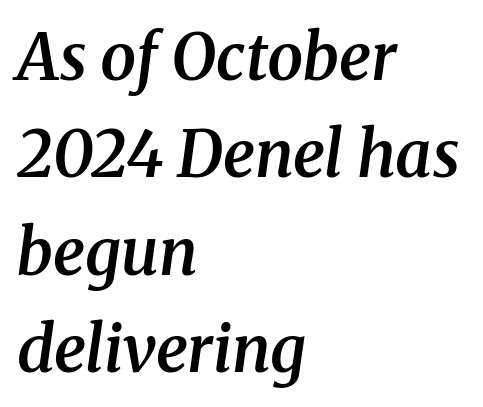
{"serif": "yes", "italic": "yes", "lean": "right", "slant_degrees": 8, "bold": "semi", "weight": "semibold", "width": "normal", "stroke_contrast": "medium", "x_height": "medium", "monospaced": "no", "underline": "no", "align": "left", "line_spacing": "normal", "line_spacing_ratio": 1.52, "letter_spacing": "normal", "letter_spacing_em": 0.0, "glyph_px": 64}
